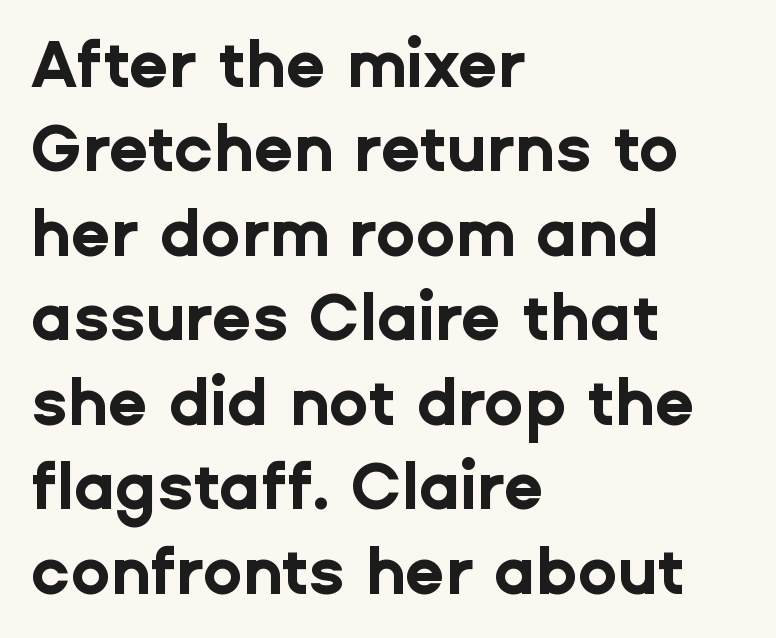
Does the weight exceed regular? Yes, all the way to bold. Between one letter and the next there's only the usual sliver of space. Bare-footed words on every line. The leading is moderate, giving the passage an even texture.
